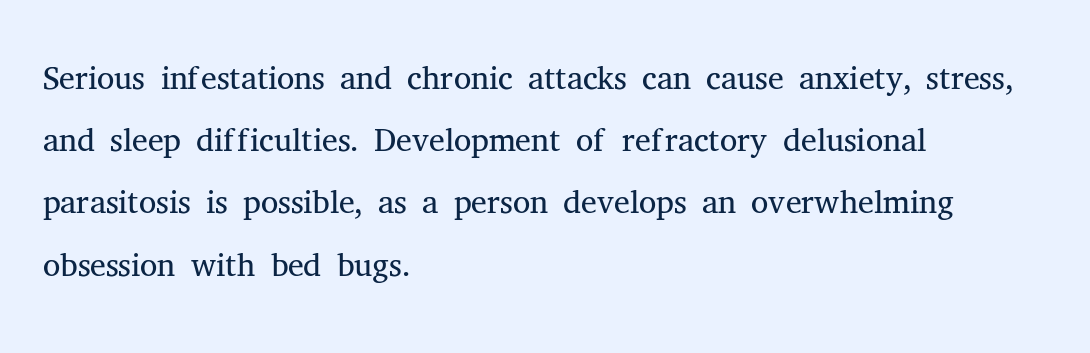
{"serif": "yes", "italic": "no", "bold": "no", "weight": "light", "width": "normal", "stroke_contrast": "medium", "x_height": "medium", "monospaced": "no", "underline": "no", "align": "left", "line_spacing": "normal", "line_spacing_ratio": 1.27, "letter_spacing": "normal", "letter_spacing_em": 0.0, "glyph_px": 49}
